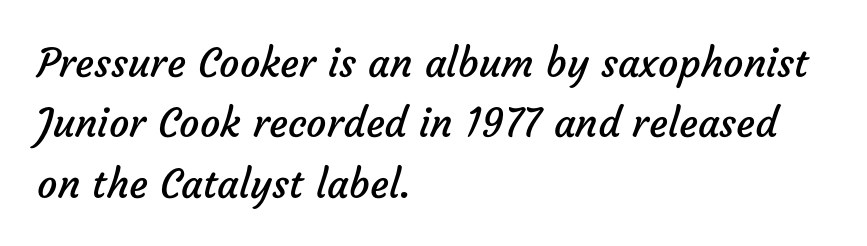
The text was rendered using a sans face with plain stroke endings. The text block is weighted toward the left margin, trailing off unevenly rightward. The typesetting does not lean heavy: it is not bold. Descenders are the only things crossing below the line.
